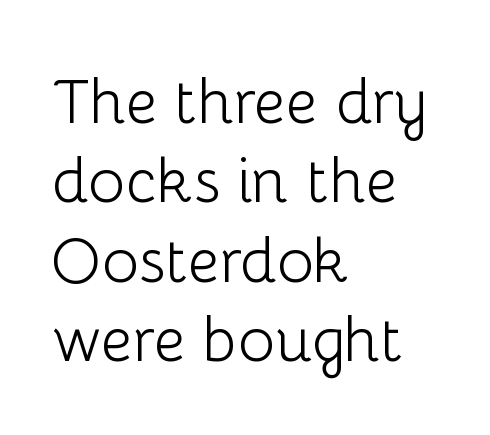
Q: Is the text bold? A: No.
Q: Is the text italic (slanted)? A: No, it is upright.
Q: Is the typeface a serif or a sans-serif typeface? A: Sans-serif.
Q: Is the text underlined? A: No.
Q: How is the paragraph aligned? A: Left-aligned.
Q: Is the spacing between letters normal or unusually wide? A: Normal.
Q: Is the spacing between lines tight, normal or loose? A: Normal.
Q: Width (condensed, normal, or wide)? A: Normal.
Q: Stroke contrast? A: Low.
Q: x-height? A: Medium.
Q: Monospaced? A: No.
